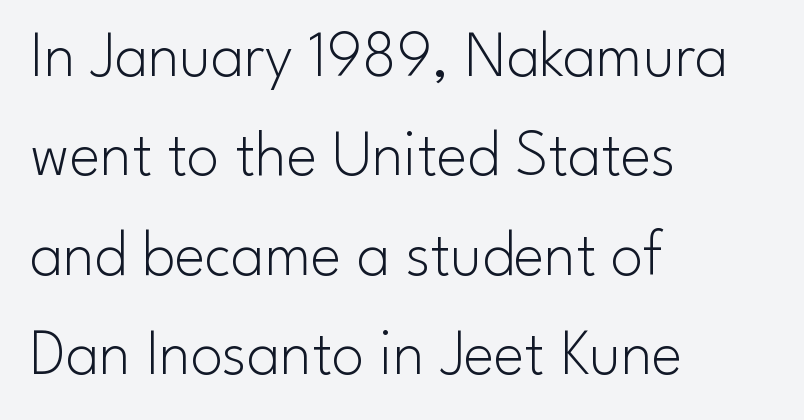
The image shows 65 px light sans-serif type, upright; set left-aligned, normal line spacing (1.53x), normal letter spacing, not underlined; low stroke contrast and a small x-height.
